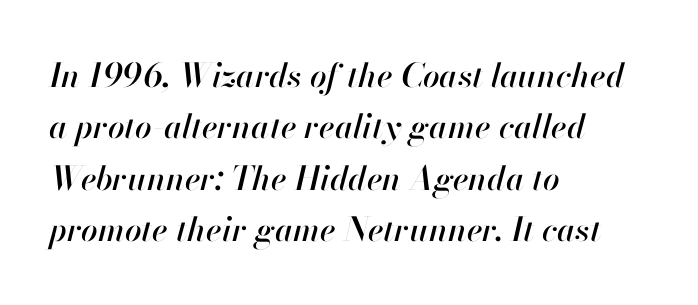
Layout note: lines flush left. Proportional: the letters do not fall into vertical columns. The rows are spaced the way most documents space them. Tracking here is standard; glyphs follow each other at the usual distance. Slant detected: the letters are inclined.
